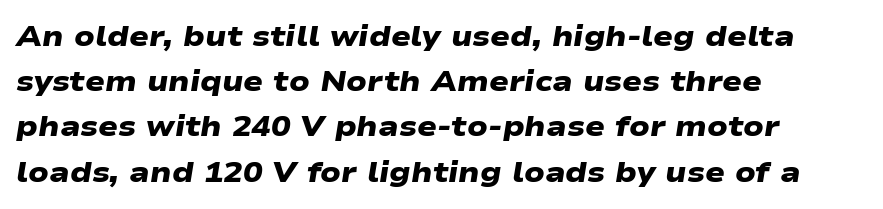
These lines stack with their left ends in a neat column. Underlining? Definitely not there. Is this a sans? Yes — the strokes have no serifs. Observe the ordinary spacing: letters are neighbours, not strangers.
